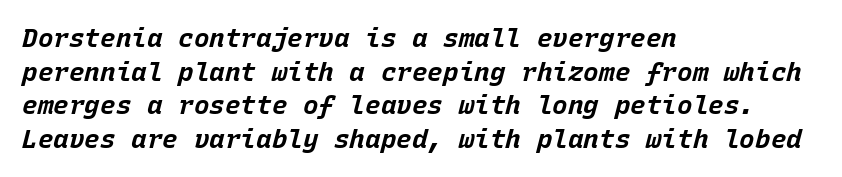
The image shows 26 px bold type, italic (leaning right); set left-aligned, normal line spacing (1.29x), normal letter spacing, not underlined.
